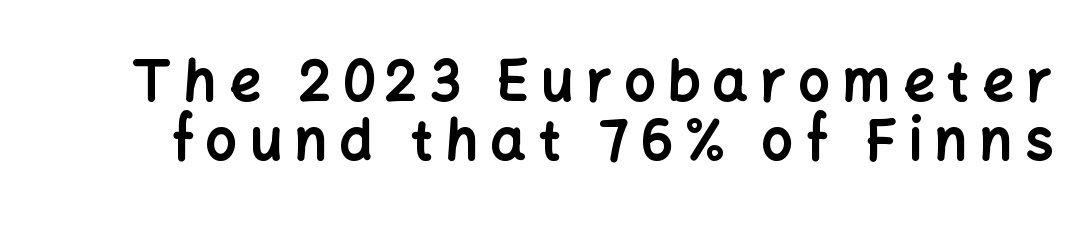
{"serif": "no", "italic": "no", "bold": "yes", "weight": "bold", "width": "normal", "stroke_contrast": "low", "x_height": "medium", "monospaced": "no", "underline": "no", "line_spacing": "tight", "line_spacing_ratio": 1.07, "letter_spacing": "wide", "letter_spacing_em": 0.23, "glyph_px": 55}
